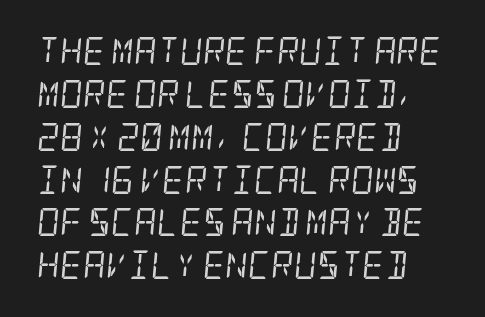
{"serif": "yes", "italic": "yes", "lean": "right", "slant_degrees": 5, "bold": "no", "weight": "regular", "width": "condensed", "stroke_contrast": "low", "x_height": "large", "underline": "no", "align": "left", "line_spacing": "normal", "line_spacing_ratio": 1.53, "letter_spacing": "normal", "letter_spacing_em": 0.0, "glyph_px": 28}
